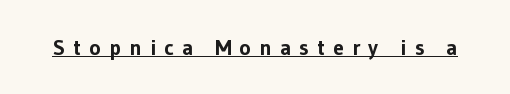
The image shows 22 px bold type, upright; set unusually wide letter spacing (+0.37 em), underlined.
